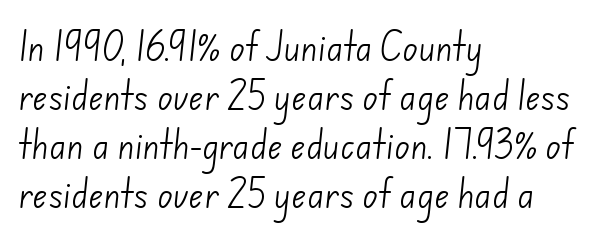
Q: Is the text bold? A: No.
Q: Is the typeface a serif or a sans-serif typeface? A: Sans-serif.
Q: Is the text underlined? A: No.
Q: How is the paragraph aligned? A: Left-aligned.
Q: Is the spacing between letters normal or unusually wide? A: Normal.
Q: Is the spacing between lines tight, normal or loose? A: Normal.
Q: Width (condensed, normal, or wide)? A: Normal.
Q: Stroke contrast? A: Low.
Q: x-height? A: Small.
Q: Monospaced? A: No.
